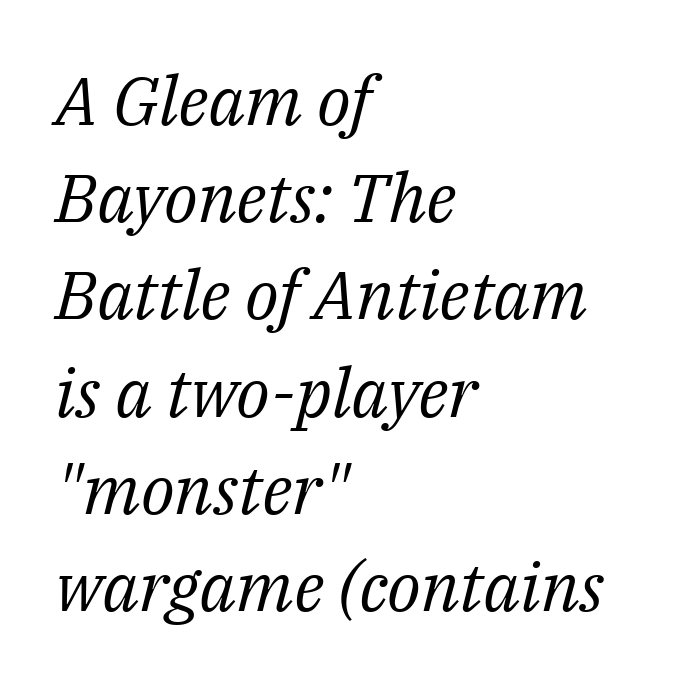
Q: Is the text bold? A: No.
Q: Is the text italic (slanted)? A: Yes, it leans right by about 14 degrees.
Q: Is the typeface a serif or a sans-serif typeface? A: Serif.
Q: Is the text underlined? A: No.
Q: How is the paragraph aligned? A: Left-aligned.
Q: Is the spacing between letters normal or unusually wide? A: Normal.
Q: Is the spacing between lines tight, normal or loose? A: Normal.
Q: Width (condensed, normal, or wide)? A: Normal.
Q: Stroke contrast? A: Medium.
Q: x-height? A: Medium.
Q: Monospaced? A: No.
